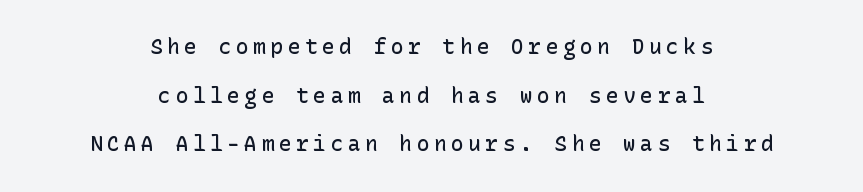
Q: Is the text bold? A: Semi-bold.
Q: Is the text italic (slanted)? A: No, it is upright.
Q: Is the text underlined? A: No.
Q: How is the paragraph aligned? A: Centered.
Q: Is the spacing between letters normal or unusually wide? A: Unusually wide.
Q: Is the spacing between lines tight, normal or loose? A: Loose.
